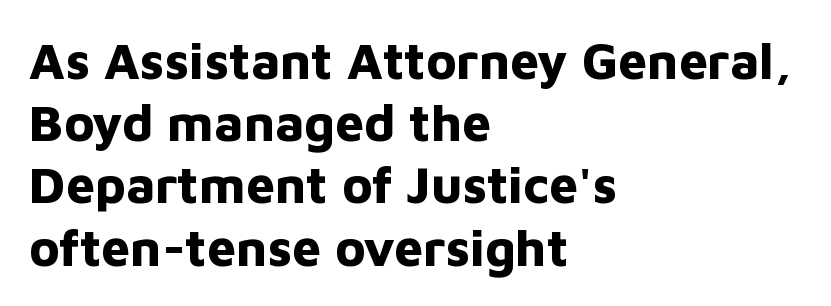
Does the lettering tilt? It doesn't — this is upright. In CSS terms this would be text-align: left. Is the type bold? Yes — the strokes are clearly thick and heavy. Think of a printed novel: that variable character pitch is what you see here.
